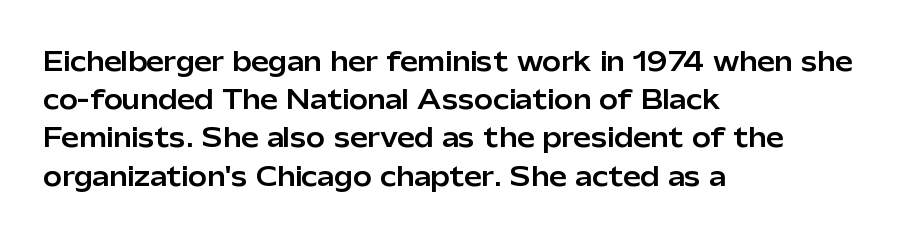
The image shows 25 px text type, upright; set left-aligned, normal line spacing (1.53x), normal letter spacing, not underlined.
